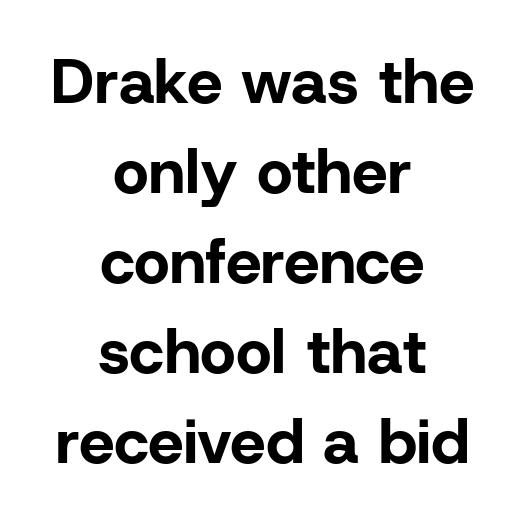
The image shows 63 px bold sans-serif type, upright; set centered, normal line spacing (1.43x), normal letter spacing, not underlined; low stroke contrast and a medium x-height.
